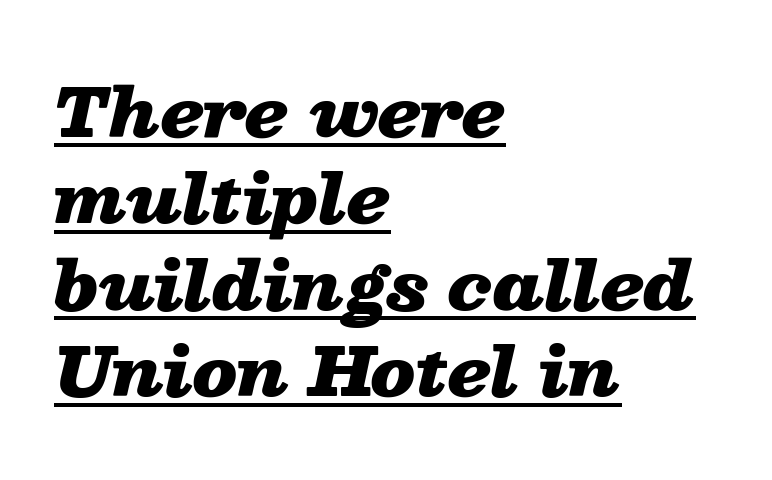
{"italic": "yes", "lean": "right", "slant_degrees": 13, "bold": "yes", "weight": "heavy", "width": "wide", "stroke_contrast": "low", "x_height": "medium", "monospaced": "no", "underline": "yes", "align": "left", "line_spacing": "normal", "line_spacing_ratio": 1.31, "letter_spacing": "normal", "letter_spacing_em": 0.0, "glyph_px": 66}
